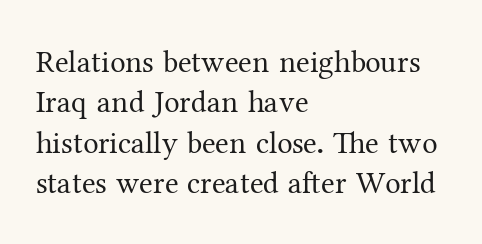
{"serif": "yes", "italic": "no", "bold": "no", "weight": "regular", "width": "normal", "stroke_contrast": "medium", "x_height": "medium", "monospaced": "no", "underline": "no", "align": "left", "line_spacing": "normal", "line_spacing_ratio": 1.3, "letter_spacing": "normal", "letter_spacing_em": 0.0, "glyph_px": 31}
